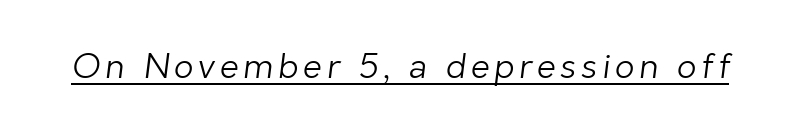
The image shows 34 px light sans-serif type; set underlined; low stroke contrast and a medium x-height.
